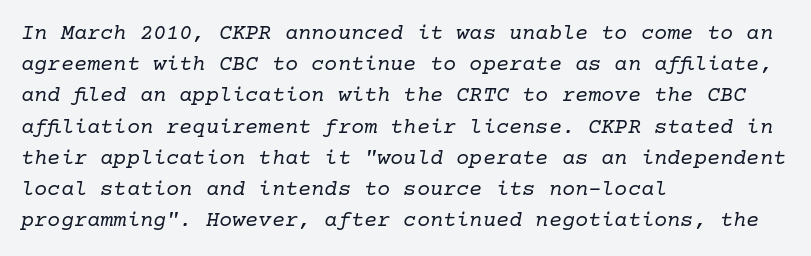
{"italic": "yes", "lean": "right", "slant_degrees": 10, "bold": "no", "underline": "no", "align": "left", "line_spacing": "normal", "line_spacing_ratio": 1.42, "letter_spacing": "normal", "letter_spacing_em": 0.0, "glyph_px": 22}
